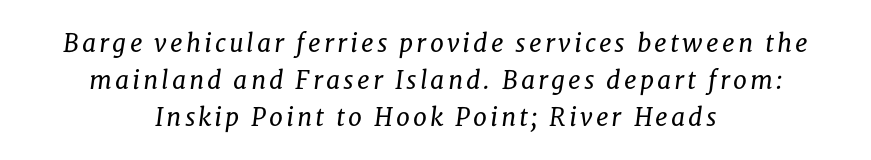
Q: Is the text bold? A: No.
Q: Is the text italic (slanted)? A: Yes, it leans right by about 8 degrees.
Q: Is the text underlined? A: No.
Q: How is the paragraph aligned? A: Centered.
Q: Is the spacing between lines tight, normal or loose? A: Normal.
